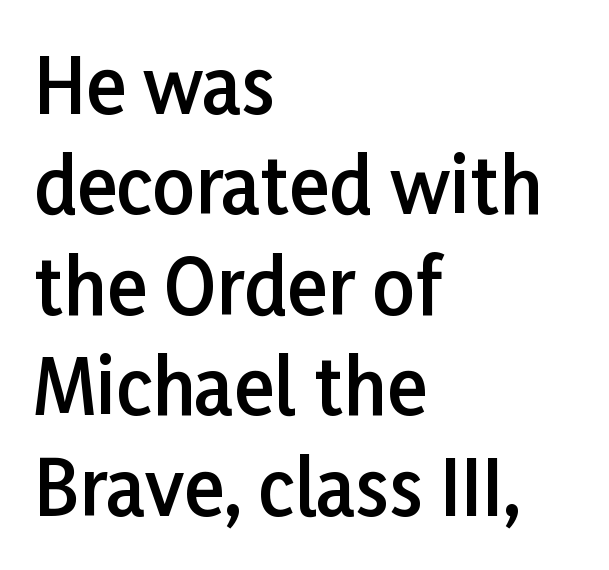
The image shows 75 px semibold sans-serif type, upright; set left-aligned, normal line spacing (1.34x), normal letter spacing, not underlined; low stroke contrast and a medium x-height.
